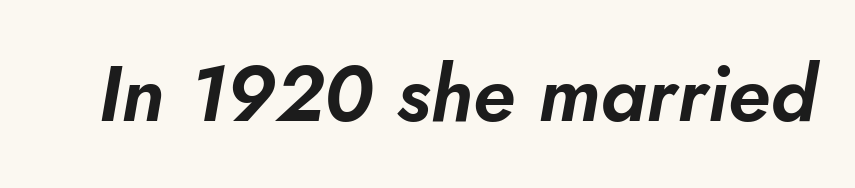
Q: Is the text italic (slanted)? A: Yes, it leans right by about 10 degrees.
Q: Is the text underlined? A: No.
Q: Is the spacing between letters normal or unusually wide? A: Normal.
Q: Width (condensed, normal, or wide)? A: Normal.
Q: Stroke contrast? A: Low.
Q: x-height? A: Small.
Q: Monospaced? A: No.
